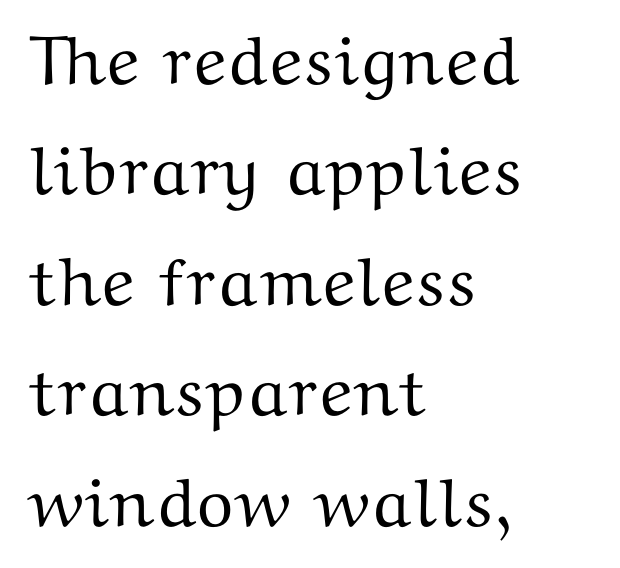
A typesetter would call this zero additional tracking. This is the regular roman posture of the typeface. Visually the block forms a straight wall on the left and a jagged coastline on the right. The passage shown is typeset with a serif family. Only glyphs here, with clear space below each row.
